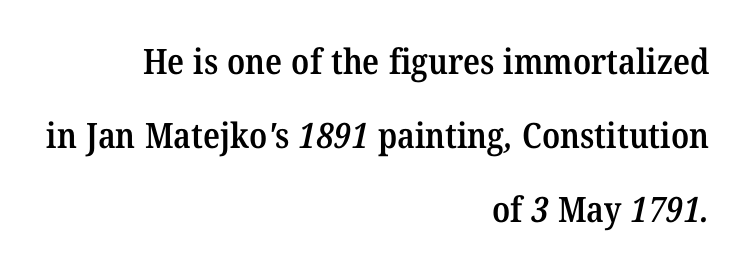
{"serif": "yes", "bold": "semi", "weight": "semibold", "width": "normal", "stroke_contrast": "medium", "x_height": "medium", "monospaced": "no", "underline": "no", "align": "right", "line_spacing": "loose", "line_spacing_ratio": 2.12, "letter_spacing": "normal", "letter_spacing_em": 0.0, "glyph_px": 35}
